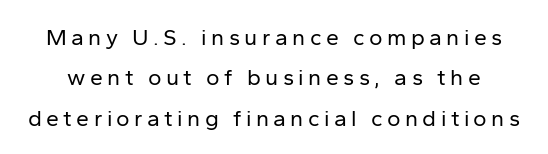
{"italic": "no", "bold": "no", "underline": "no", "line_spacing_ratio": 1.76, "glyph_px": 23}
